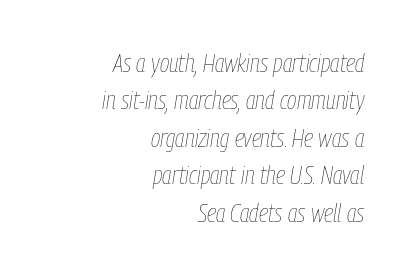
{"italic": "yes", "lean": "right", "slant_degrees": 9, "bold": "no", "underline": "no", "align": "right", "line_spacing": "normal", "line_spacing_ratio": 1.44, "letter_spacing": "normal", "letter_spacing_em": 0.0, "glyph_px": 26}
